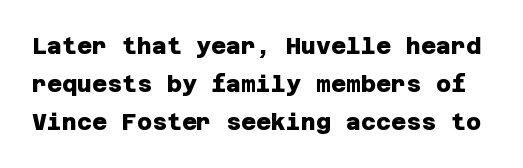
The image shows 23 px bold type; set normal line spacing (1.65x), normal letter spacing, not underlined.
